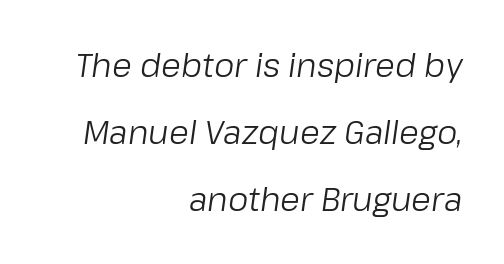
You could not count columns in this text — the font is proportionally spaced. A great deal of white space separates one row of letters from the next. Bare-footed words on every line. Where is the straight margin? On the right. A typesetter would call this zero additional tracking. Heaviness? Minimal to ordinary, like unemphasized prose.
